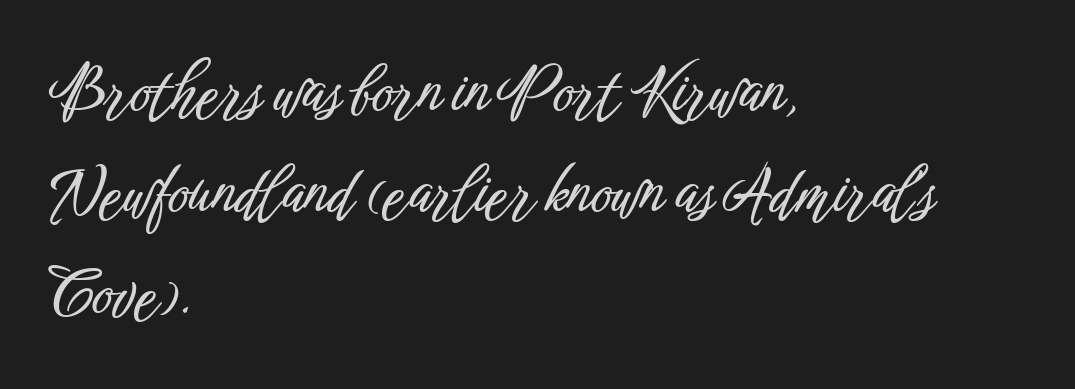
{"serif": "no", "width": "condensed", "stroke_contrast": "low", "x_height": "medium", "monospaced": "no", "underline": "no", "align": "left", "line_spacing": "normal", "line_spacing_ratio": 1.58, "letter_spacing": "normal", "letter_spacing_em": 0.0, "glyph_px": 64}
